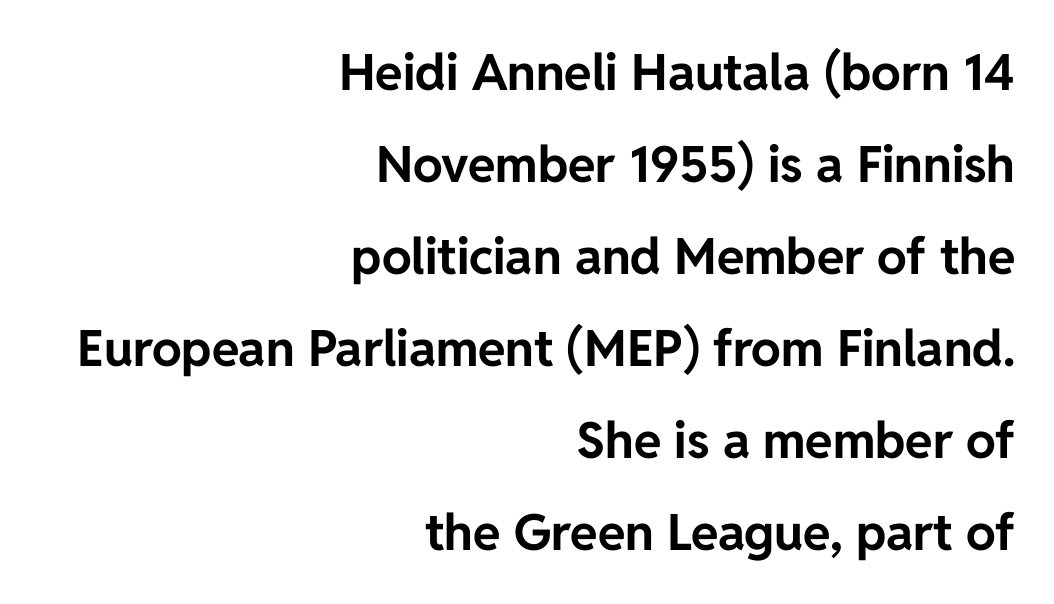
{"serif": "no", "italic": "no", "bold": "yes", "weight": "bold", "width": "normal", "stroke_contrast": "low", "x_height": "medium", "monospaced": "no", "underline": "no", "align": "right", "line_spacing_ratio": 1.84, "letter_spacing": "normal", "letter_spacing_em": 0.0, "glyph_px": 50}
